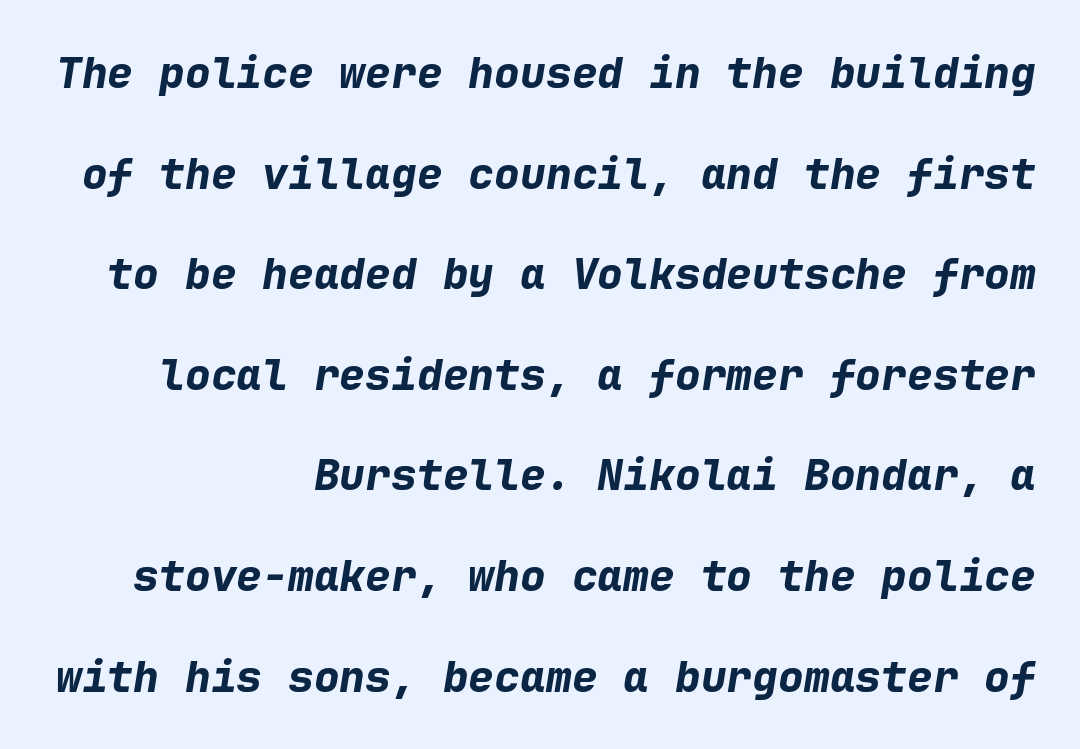
Baseline-to-baseline distance is far greater than the letter height. Observe the ordinary spacing: letters are neighbours, not strangers. The ragged edge is on the left, which tells us the setting is flush right. The glyphs look as if they've been sheared to an angle. You could count columns in this text — the font is strictly monospaced. Each row of text sits above clean, open space.
